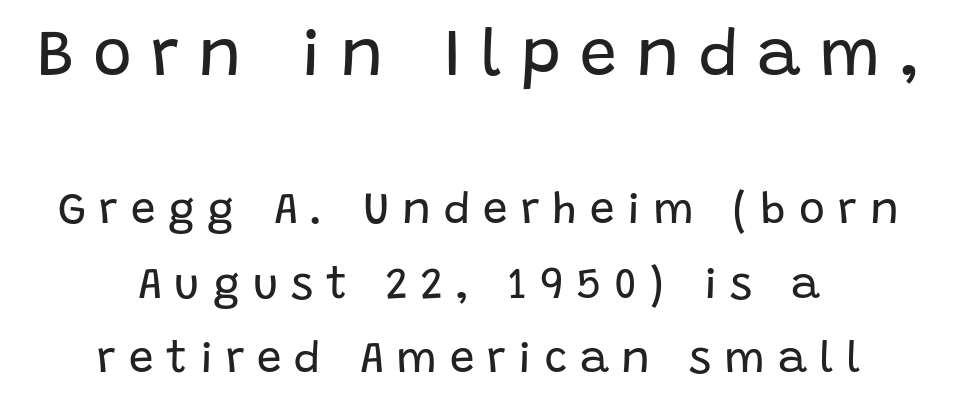
The image shows 66 px regular-weight sans-serif type, upright; set centered, normal line spacing (1.69x), unusually wide letter spacing (+0.29 em), not underlined; the first (top) block is 1.5x larger; low stroke contrast and a large x-height.
